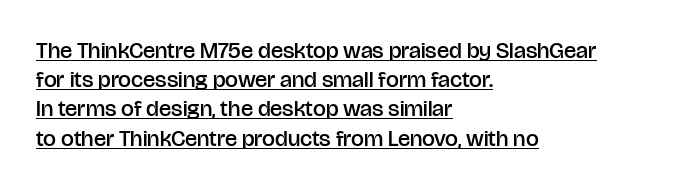
Q: Is the text bold? A: Semi-bold.
Q: Is the text italic (slanted)? A: No, it is upright.
Q: Is the text underlined? A: Yes.
Q: How is the paragraph aligned? A: Left-aligned.
Q: Is the spacing between letters normal or unusually wide? A: Normal.
Q: Is the spacing between lines tight, normal or loose? A: Normal.
